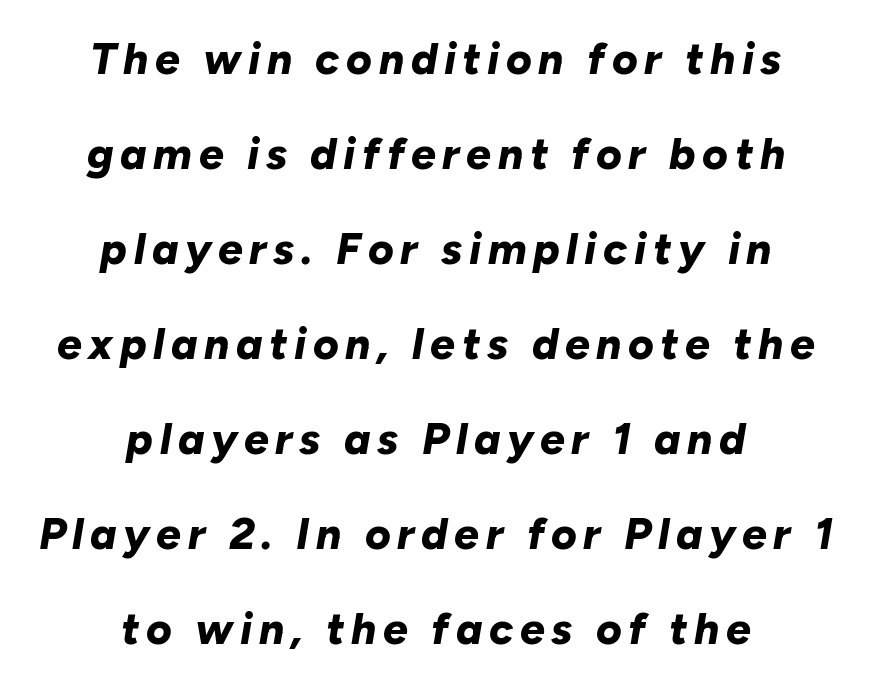
On the weight axis this lands at bold, roughly 700. Do the characters align in a grid? No, the font is proportional. Vertically, the passage feels expansive, rows floating well apart. Reading down the block, each line starts at a different indent, mirrored at its end. The specimen omits any rule beneath the text block's lines. Yep, that's italic — everything's leaning.
